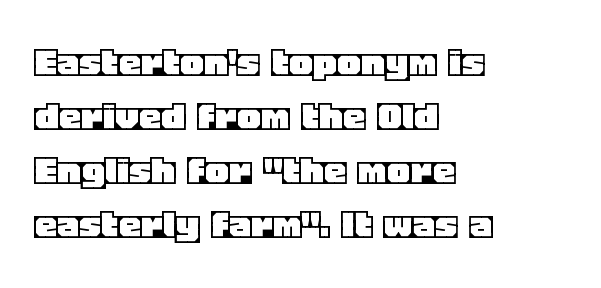
Typeset ragged right — the left edge is the straight one. Plain, unruled lines of type. If you drew a line through each stem, it would be perfectly vertical. Observe the ordinary spacing: letters are neighbours, not strangers.
